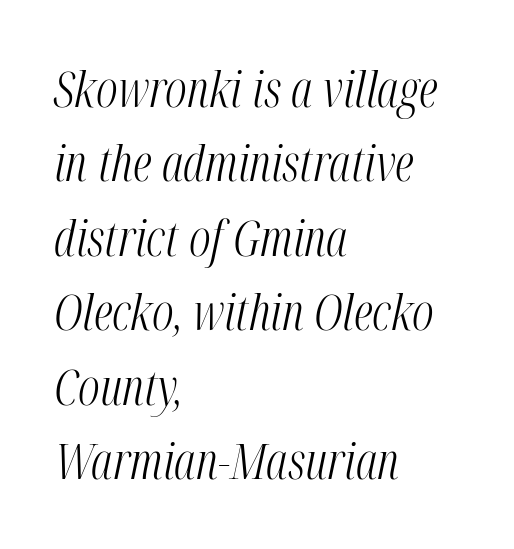
Observe the lean: these are italic letterforms. Here the designer chose a conventional face with non-uniform glyph widths. Vertically, the passage feels balanced, rows spaced as you'd expect. Any mark beneath the type? The region is blank. Honestly, the letter spacing is just normal — you wouldn't notice it.
